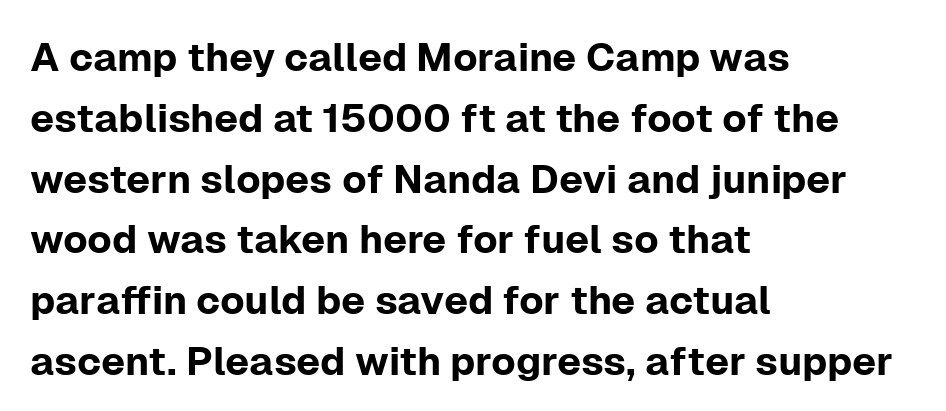
The image shows 40 px sans-serif type, upright; set left-aligned, normal line spacing (1.52x), normal letter spacing, not underlined; low stroke contrast and a medium x-height.
